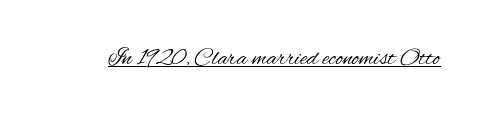
{"bold": "no", "underline": "yes", "letter_spacing": "normal", "letter_spacing_em": 0.0, "glyph_px": 24}
